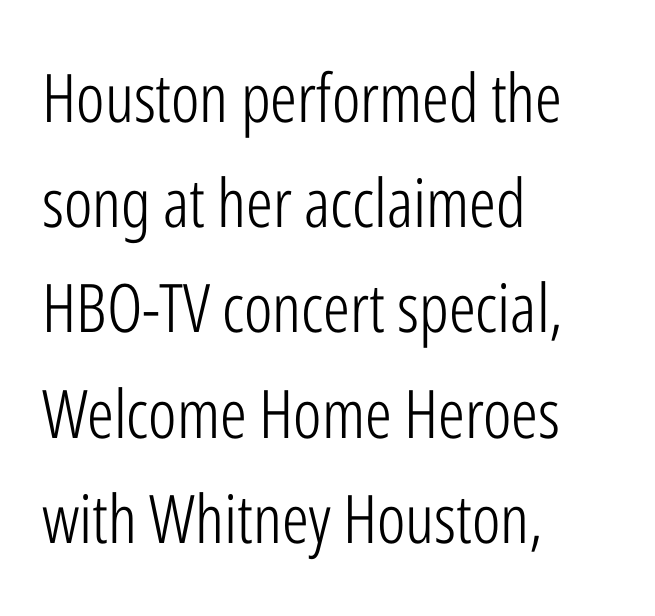
The image shows 67 px light, condensed sans-serif type, upright; set left-aligned, normal line spacing (1.57x), normal letter spacing, not underlined; low stroke contrast and a medium x-height.
